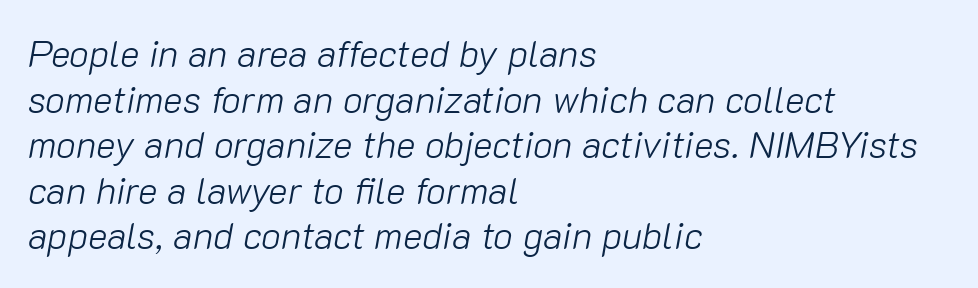
Q: Is the text bold? A: No.
Q: Is the text italic (slanted)? A: Yes, it leans right by about 10 degrees.
Q: Is the text underlined? A: No.
Q: How is the paragraph aligned? A: Left-aligned.
Q: Is the spacing between letters normal or unusually wide? A: Normal.
Q: Width (condensed, normal, or wide)? A: Normal.
Q: Stroke contrast? A: Low.
Q: x-height? A: Medium.
Q: Monospaced? A: No.
